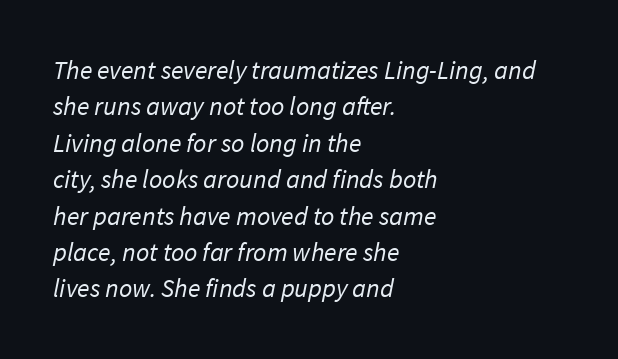
Q: Is the text bold? A: No.
Q: Is the text underlined? A: No.
Q: How is the paragraph aligned? A: Left-aligned.
Q: Is the spacing between letters normal or unusually wide? A: Normal.
Q: Is the spacing between lines tight, normal or loose? A: Normal.
